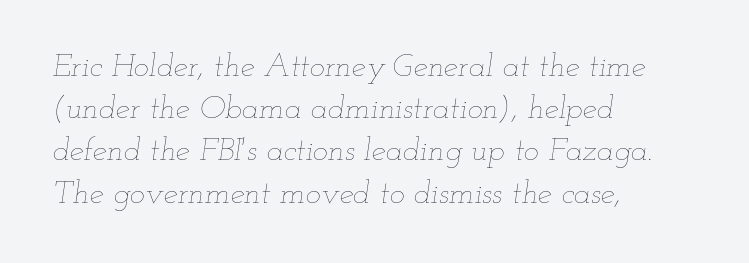
Leading: standard. This sample has the flowing, uneven cadence of proportional lettering. These glyphs show unthickened strokes, regular width or finer. The strip under each line holds only bare page.
